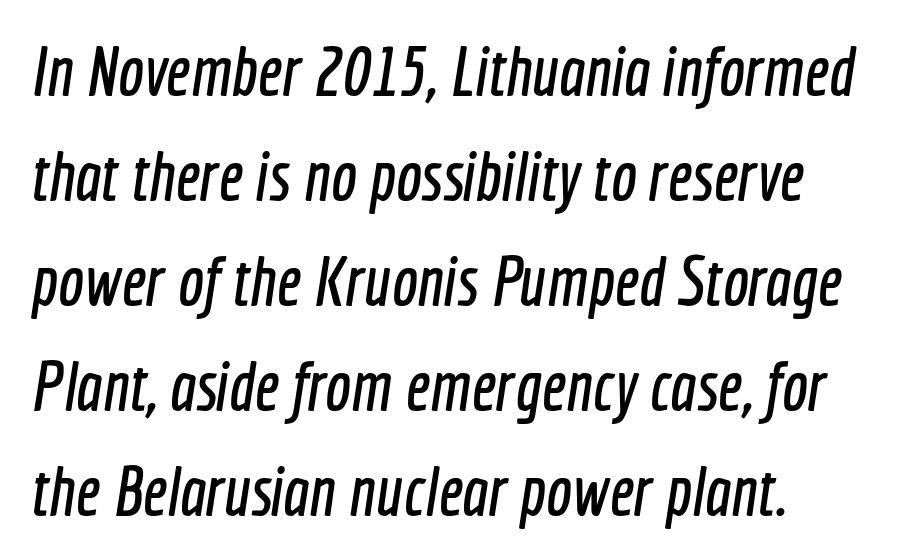
The image shows 69 px condensed sans-serif type; set left-aligned, normal line spacing (1.52x), normal letter spacing, not underlined; a medium x-height.
